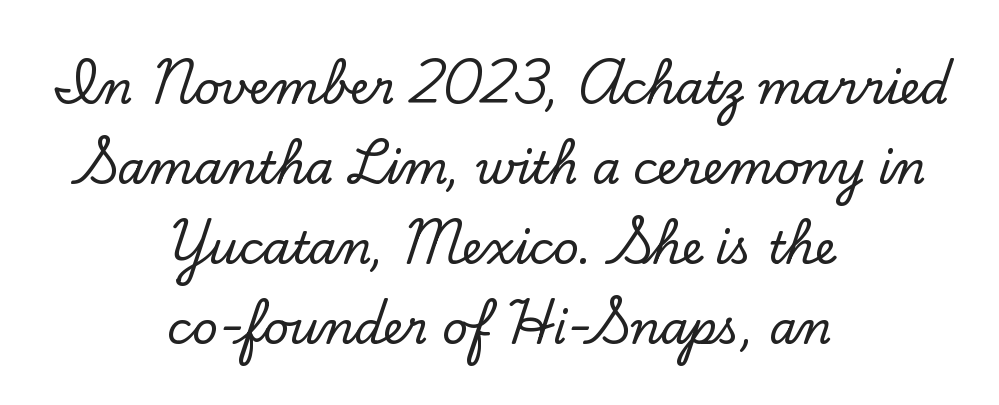
One-word summary of the alignment: center. The rendering uses natural spacing where letterforms have individual widths. Letterform terminals end in serifs throughout the passage. The space directly below the letters is spotless. The type is set solid horizontally, with unmodified tracking.
